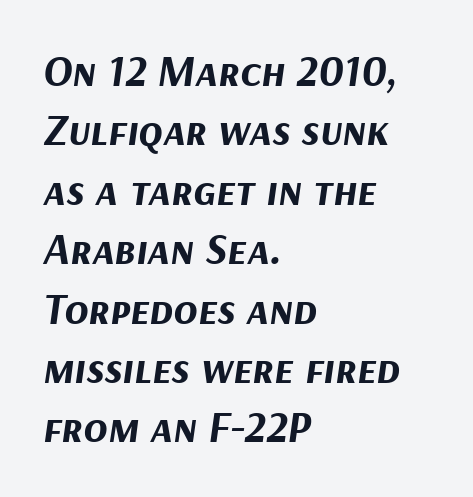
{"italic": "yes", "lean": "right", "slant_degrees": 9, "bold": "yes", "weight": "bold", "width": "normal", "stroke_contrast": "medium", "x_height": "medium", "monospaced": "no", "underline": "no", "align": "left", "line_spacing": "normal", "line_spacing_ratio": 1.35, "letter_spacing": "normal", "letter_spacing_em": 0.0, "glyph_px": 44}
